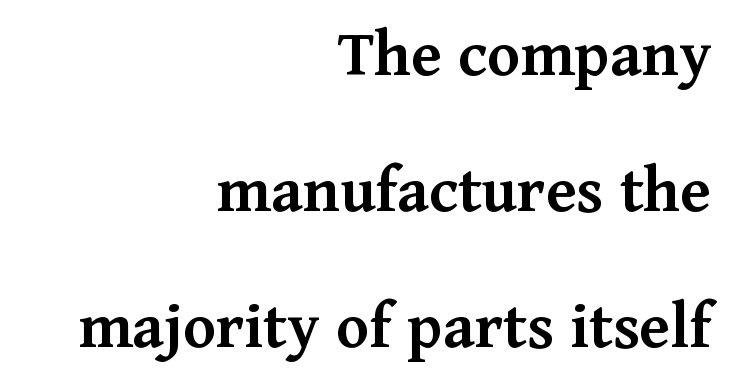
{"serif": "yes", "italic": "no", "bold": "semi", "weight": "semibold", "width": "normal", "stroke_contrast": "medium", "x_height": "medium", "monospaced": "no", "underline": "no", "align": "right", "line_spacing": "loose", "line_spacing_ratio": 1.97, "letter_spacing": "normal", "letter_spacing_em": 0.0, "glyph_px": 69}
